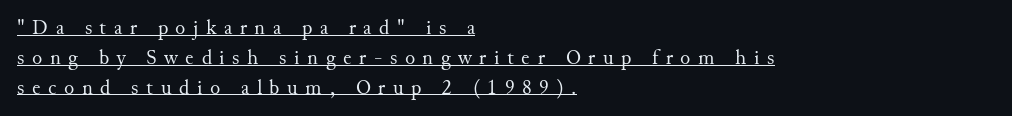
Q: Is the text bold? A: No.
Q: Is the text italic (slanted)? A: No, it is upright.
Q: Is the text underlined? A: Yes.
Q: How is the paragraph aligned? A: Left-aligned.
Q: Is the spacing between letters normal or unusually wide? A: Unusually wide.
Q: Is the spacing between lines tight, normal or loose? A: Normal.
